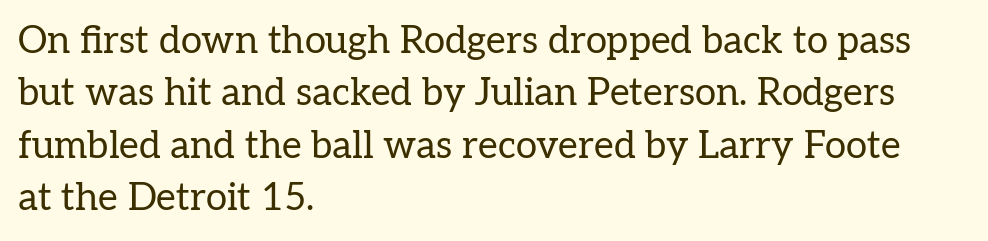
The image shows 38 px regular-weight serif type, upright; set left-aligned, normal line spacing (1.38x), normal letter spacing, not underlined; low stroke contrast and a medium x-height.
